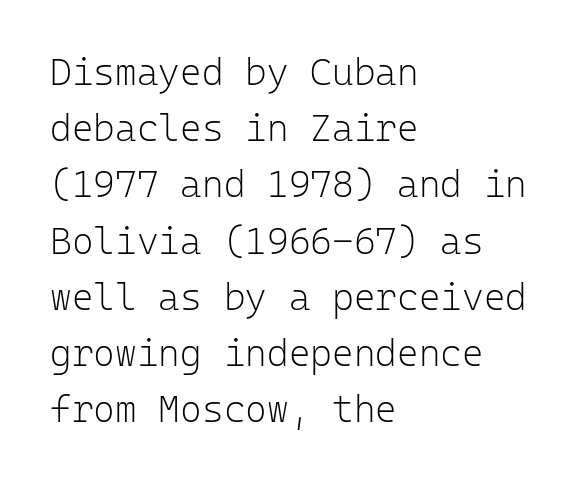
{"serif": "no", "italic": "no", "bold": "no", "weight": "light", "width": "normal", "stroke_contrast": "low", "x_height": "medium", "monospaced": "yes", "underline": "no", "align": "left", "line_spacing": "normal", "line_spacing_ratio": 1.52, "letter_spacing": "normal", "letter_spacing_em": 0.0, "glyph_px": 37}
